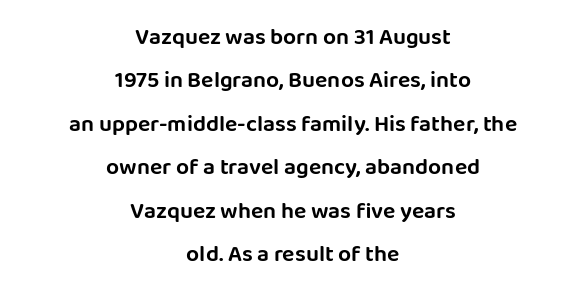
The image shows 23 px text type, upright; set centered, line spacing 1.89x, normal letter spacing, not underlined.
